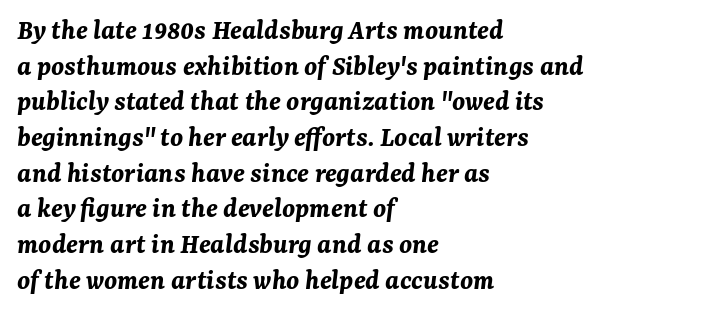
The image shows 29 px bold type, italic (leaning right); set left-aligned, line spacing 1.23x, normal letter spacing, not underlined; medium stroke contrast and a medium x-height.
